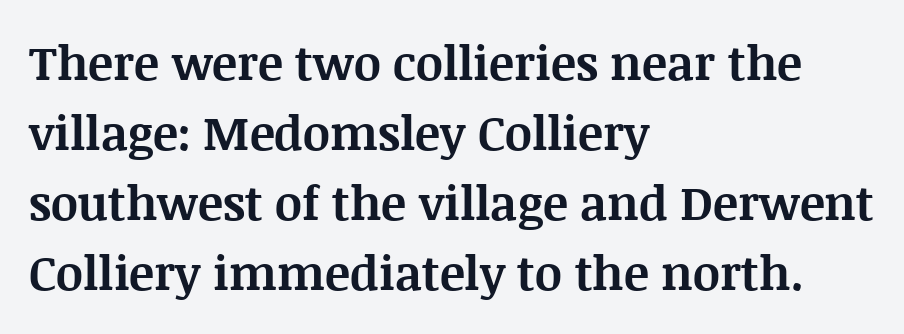
No extra tracking has been applied to these lines. Its strokes are broad and dark, the hallmark of bold type. Interline gaps are of average width in this sample. Varying glyph widths throughout — classic text-font behaviour. Check where the strokes stop: tiny serifs finish them off. The passage shown is not underscored anywhere.
